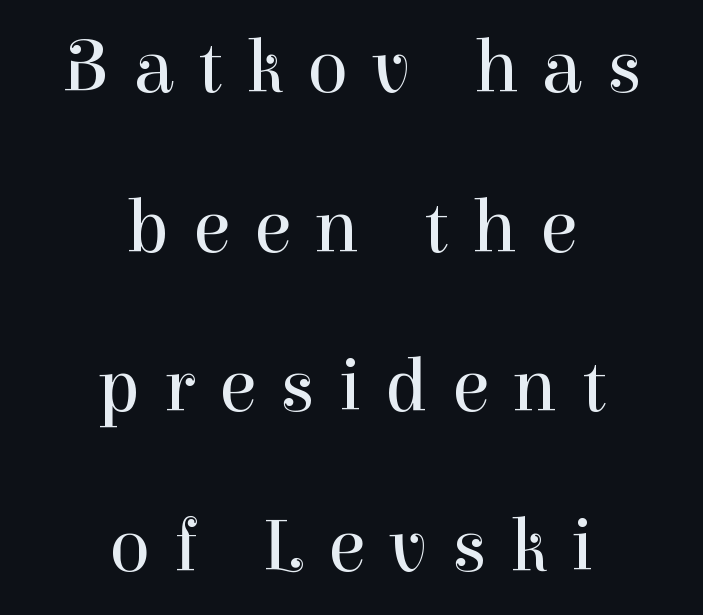
The image shows 76 px regular-weight serif type, upright; set centered, loose line spacing (2.1x), unusually wide letter spacing (+0.31 em), not underlined; high stroke contrast and a medium x-height.
